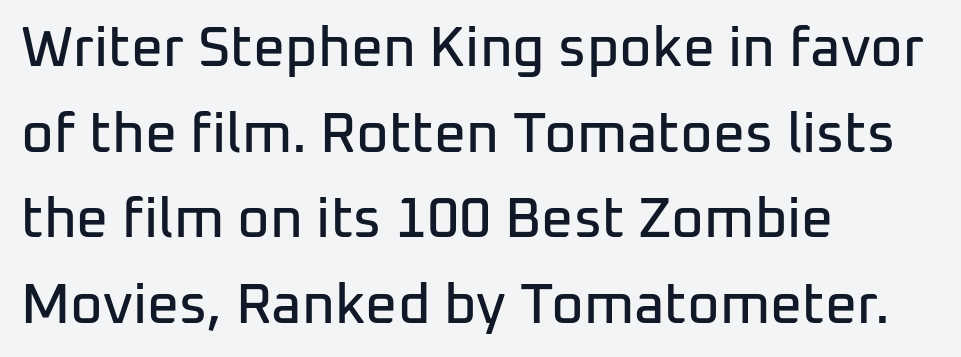
The image shows 56 px sans-serif type, upright; set left-aligned, normal line spacing (1.53x), normal letter spacing, not underlined; low stroke contrast and a medium x-height.
